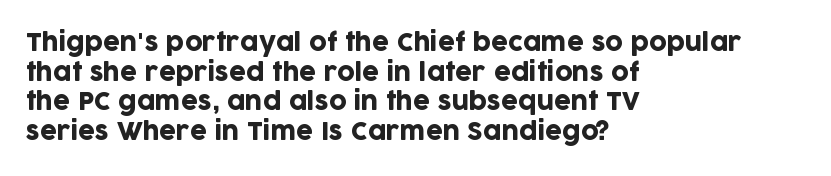
Q: Is the text italic (slanted)? A: No, it is upright.
Q: Is the text underlined? A: No.
Q: How is the paragraph aligned? A: Left-aligned.
Q: Is the spacing between letters normal or unusually wide? A: Normal.
